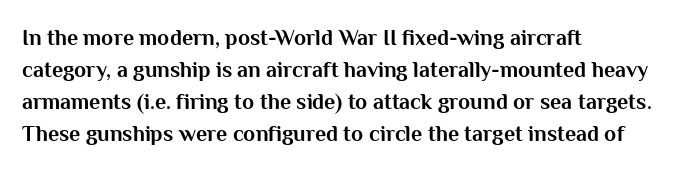
These lines were composed using upright roman letters. Bare-footed words on every line. The vertical gap from one line to the next is medium. Leftover space on each line is placed entirely after the last word. The line texture is even and compact thanks to regular tracking.
